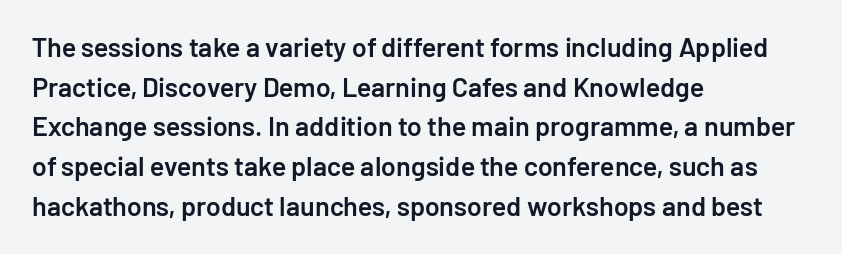
Q: Is the text bold? A: Semi-bold.
Q: Is the text italic (slanted)? A: No, it is upright.
Q: Is the text underlined? A: No.
Q: How is the paragraph aligned? A: Left-aligned.
Q: Is the spacing between letters normal or unusually wide? A: Normal.
Q: Is the spacing between lines tight, normal or loose? A: Normal.
